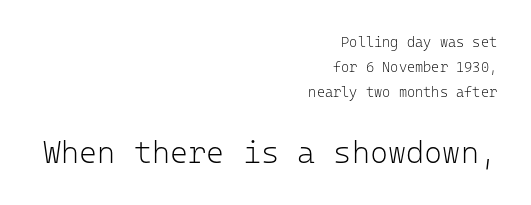
Q: Is the text bold? A: No.
Q: Is the text italic (slanted)? A: No, it is upright.
Q: Is the typeface a serif or a sans-serif typeface? A: Sans-serif.
Q: Is the text underlined? A: No.
Q: How is the paragraph aligned? A: Right-aligned.
Q: Is the spacing between letters normal or unusually wide? A: Normal.
Q: Which block of text is set in a larger size, the first (top) or the second (bottom)? A: The second (bottom) one.
Q: Width (condensed, normal, or wide)? A: Normal.
Q: Stroke contrast? A: Low.
Q: x-height? A: Medium.
Q: Monospaced? A: Yes.
